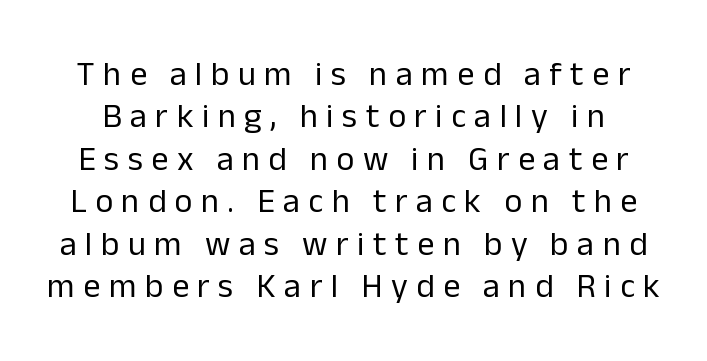
The tracking reads as deliberately expanded to a designer's eye. The block of text has a typical density, with ordinary space between rows. This rendering features lettering with no underline. A typesetter would label this face a sans.
